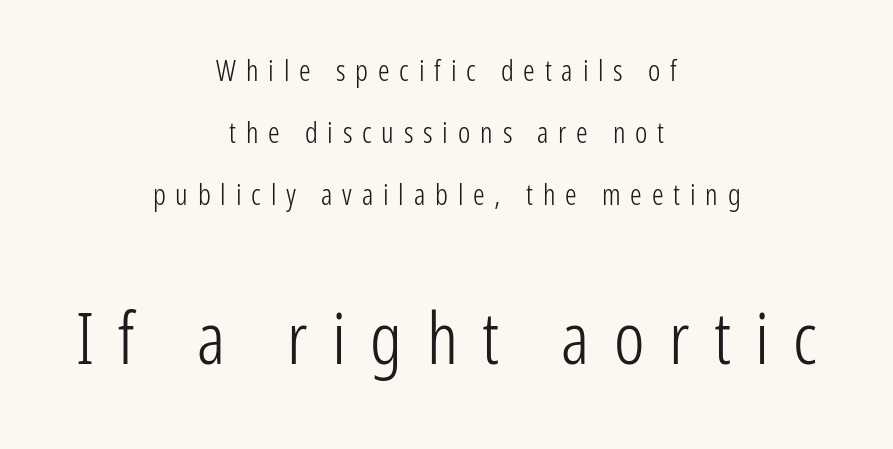
The image shows 72 px light, condensed sans-serif type, upright; set centered, loose line spacing (2.14x), unusually wide letter spacing (+0.34 em), not underlined; the second (bottom) block is 2.48x larger; low stroke contrast and a medium x-height.
